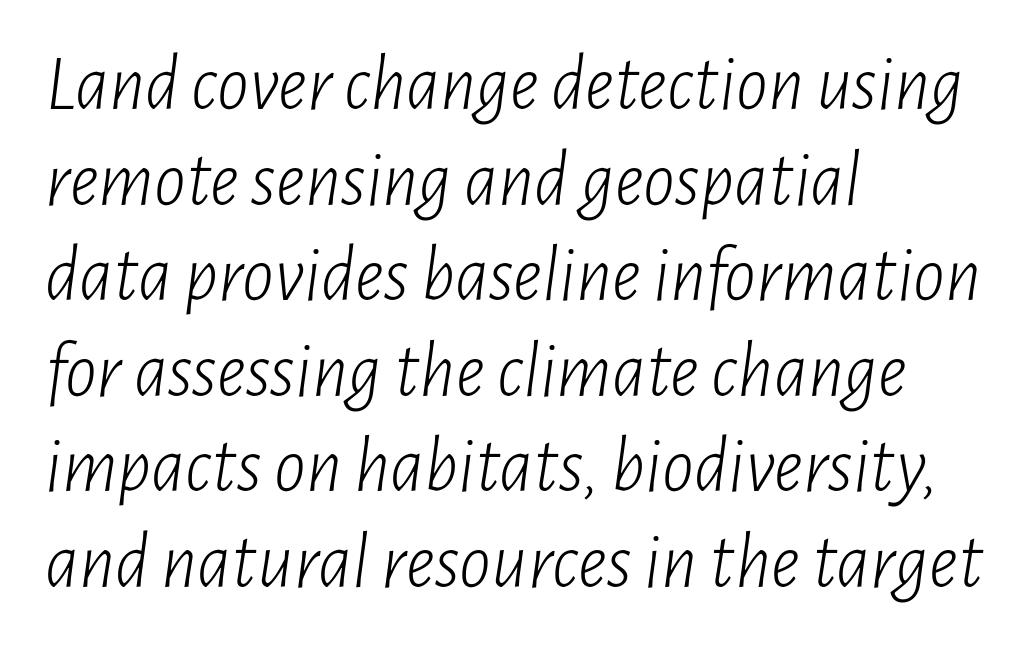
The image shows 79 px light, condensed type, italic (leaning right); set left-aligned, line spacing 1.21x, normal letter spacing, not underlined; low stroke contrast and a medium x-height.
